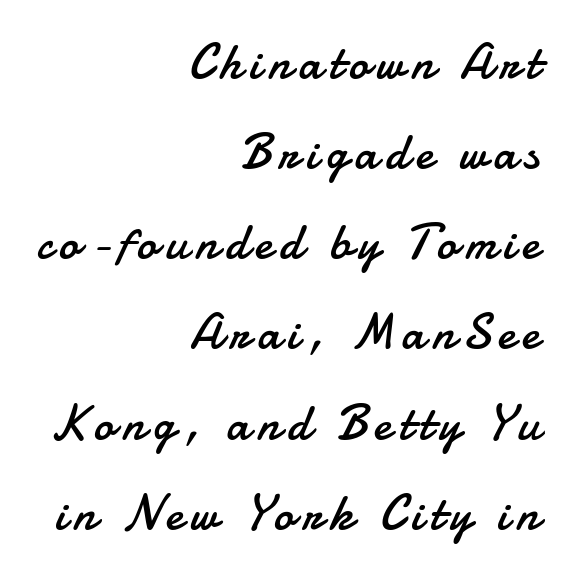
The image shows 49 px regular-weight sans-serif type; set right-aligned, line spacing 1.84x, not underlined; low stroke contrast and a small x-height.
